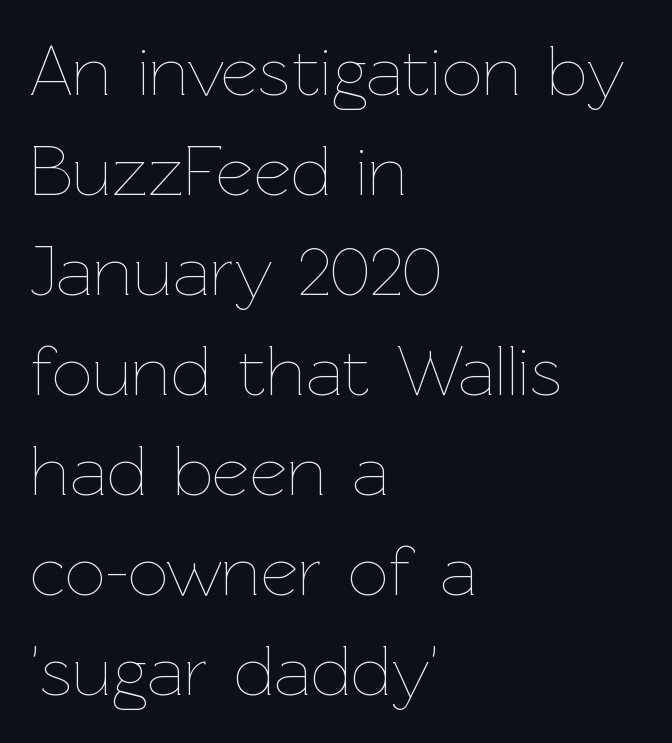
{"italic": "no", "bold": "no", "weight": "thin", "width": "normal", "stroke_contrast": "low", "x_height": "medium", "monospaced": "no", "underline": "no", "align": "left", "line_spacing": "normal", "line_spacing_ratio": 1.39, "letter_spacing": "normal", "letter_spacing_em": 0.0, "glyph_px": 72}
